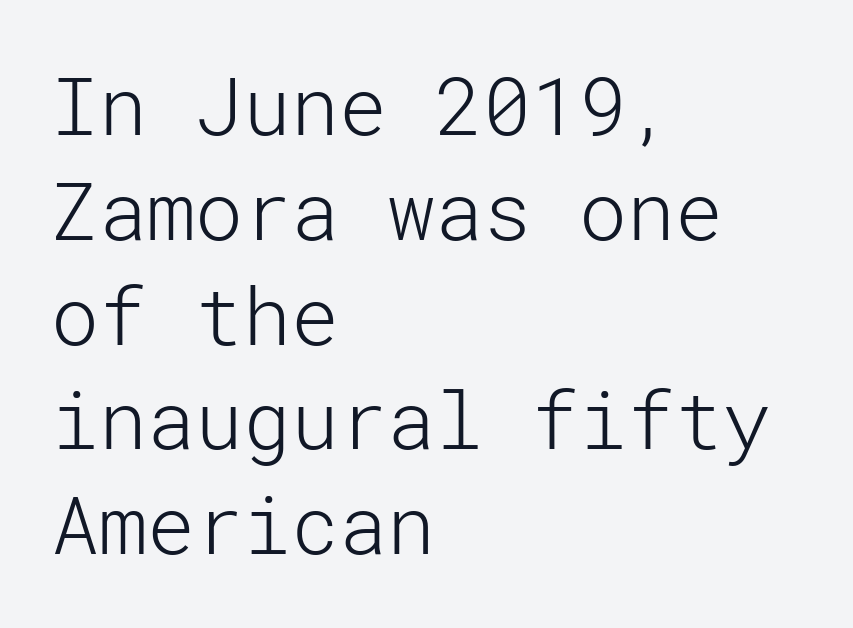
The image shows 80 px light sans-serif type, upright; set left-aligned, normal line spacing (1.31x), normal letter spacing, not underlined; low stroke contrast and a medium x-height.
